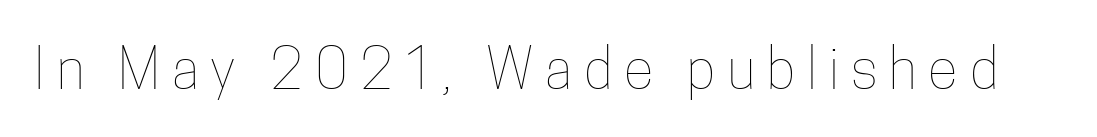
{"italic": "no", "bold": "no", "weight": "thin", "width": "condensed", "stroke_contrast": "low", "x_height": "medium", "monospaced": "no", "underline": "no", "letter_spacing": "wide", "letter_spacing_em": 0.22, "glyph_px": 55}
